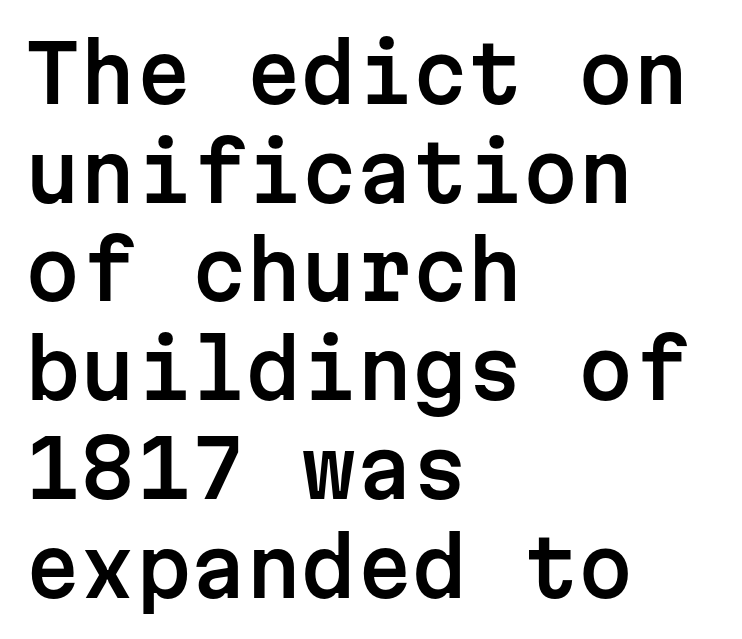
{"serif": "no", "italic": "no", "width": "normal", "stroke_contrast": "low", "x_height": "medium", "monospaced": "yes", "underline": "no", "align": "left", "line_spacing": "normal", "line_spacing_ratio": 1.25, "letter_spacing": "normal", "letter_spacing_em": 0.0, "glyph_px": 79}
